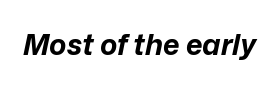
Q: Is the text bold? A: Yes.
Q: Is the text italic (slanted)? A: Yes, it leans right by about 12 degrees.
Q: Is the text underlined? A: No.
Q: Is the spacing between letters normal or unusually wide? A: Normal.
Q: Width (condensed, normal, or wide)? A: Normal.
Q: Stroke contrast? A: Low.
Q: x-height? A: Medium.
Q: Monospaced? A: No.
